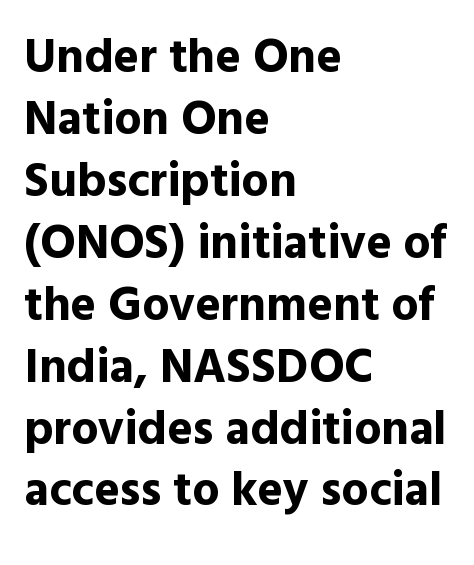
The image shows 48 px bold sans-serif type, upright; set left-aligned, normal line spacing (1.29x), normal letter spacing, not underlined; a medium x-height.
